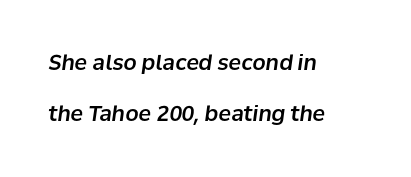
Anything drawn beneath the words? Only blank space. The face used here is rendered with its standard letterfit. Italic? Definitely — the glyphs are oblique. Honestly, the rows look like they've been pulled way apart. Line starts are locked; line ends wander.
